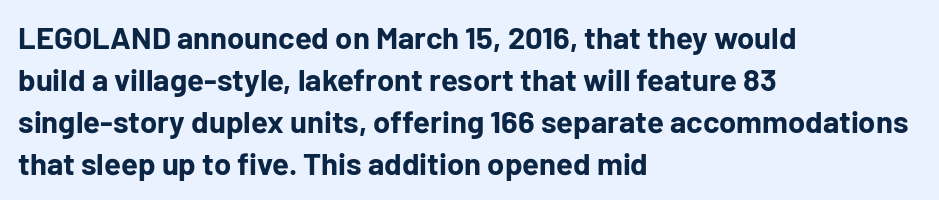
Q: Is the text bold? A: Yes.
Q: Is the text italic (slanted)? A: No, it is upright.
Q: Is the typeface a serif or a sans-serif typeface? A: Sans-serif.
Q: Is the text underlined? A: No.
Q: How is the paragraph aligned? A: Left-aligned.
Q: Is the spacing between letters normal or unusually wide? A: Normal.
Q: Is the spacing between lines tight, normal or loose? A: Normal.
Q: Width (condensed, normal, or wide)? A: Normal.
Q: Stroke contrast? A: Low.
Q: x-height? A: Medium.
Q: Monospaced? A: No.
